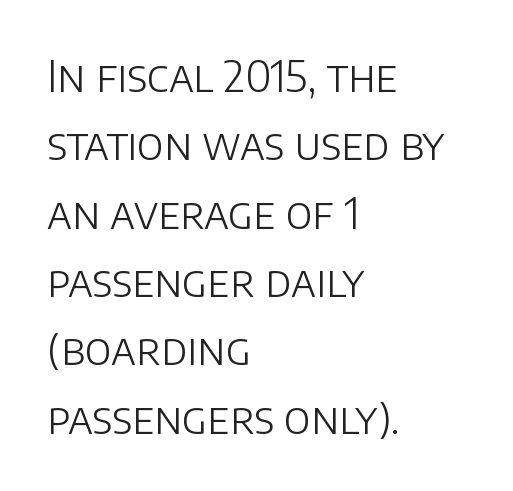
Are there feet on the stems? There aren't — it's a sans. In CSS terms this would be text-align: left. Do the letters lean? They stand straight. The baseline area is clear. This sample has the flowing, uneven cadence of proportional lettering.
